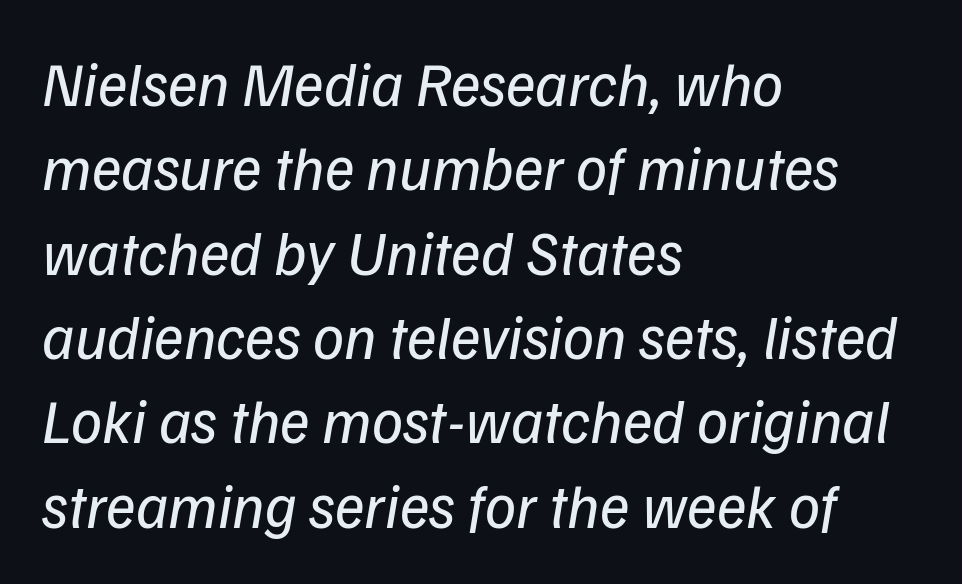
{"italic": "yes", "lean": "right", "slant_degrees": 9, "bold": "no", "weight": "regular", "width": "normal", "stroke_contrast": "low", "x_height": "medium", "monospaced": "no", "underline": "no", "align": "left", "line_spacing": "normal", "line_spacing_ratio": 1.36, "letter_spacing": "normal", "letter_spacing_em": 0.0, "glyph_px": 62}
